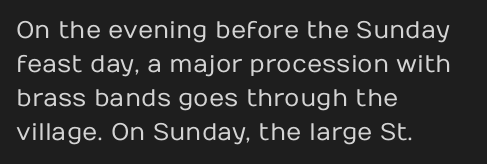
Q: Is the text bold? A: No.
Q: Is the text italic (slanted)? A: No, it is upright.
Q: Is the text underlined? A: No.
Q: How is the paragraph aligned? A: Left-aligned.
Q: Is the spacing between letters normal or unusually wide? A: Normal.
Q: Is the spacing between lines tight, normal or loose? A: Normal.
